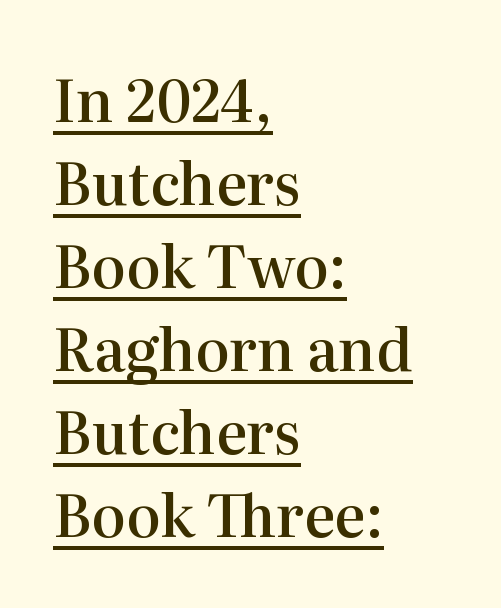
A continuous stroke trails under the words, as in a hyperlink. You could call the tracking neutral — neither tight nor loose. The sample has been set in demibold, a notch under bold. These lines stack with their left ends in a neat column. Summary of vertical rhythm: regular, with standard interline spacing.
